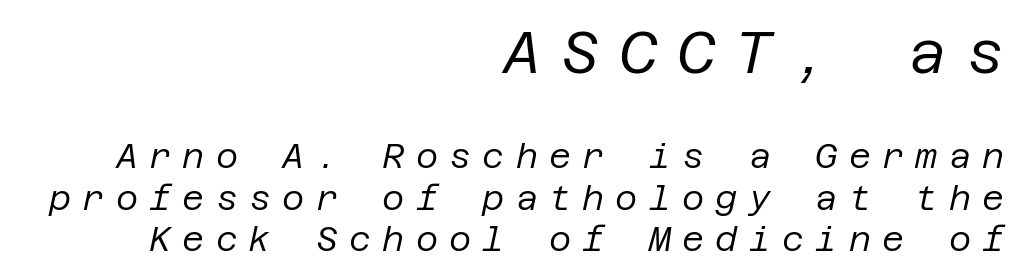
Which chunk is bigger? The first one — the top block dwarfs the bottom. Tracking value appears strongly positive — letters spread wide. The passage is arranged like a letterhead date or caption credit — flush right. Observe the lean: these are italic letterforms. Each stroke keeps to a modest, everyday thickness or less.
